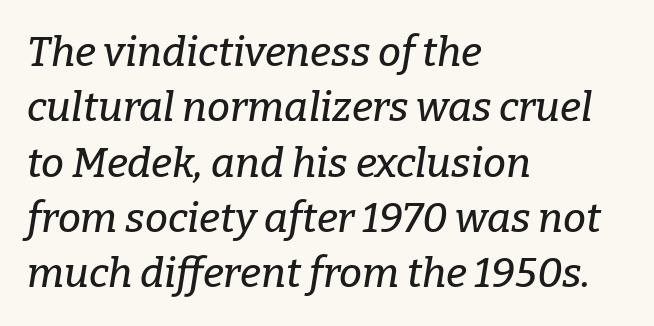
Q: Is the text italic (slanted)? A: Yes, it leans right by about 9 degrees.
Q: Is the typeface a serif or a sans-serif typeface? A: Serif.
Q: Is the text underlined? A: No.
Q: How is the paragraph aligned? A: Left-aligned.
Q: Is the spacing between letters normal or unusually wide? A: Normal.
Q: Is the spacing between lines tight, normal or loose? A: Normal.
Q: Width (condensed, normal, or wide)? A: Normal.
Q: Stroke contrast? A: Low.
Q: x-height? A: Medium.
Q: Monospaced? A: No.
